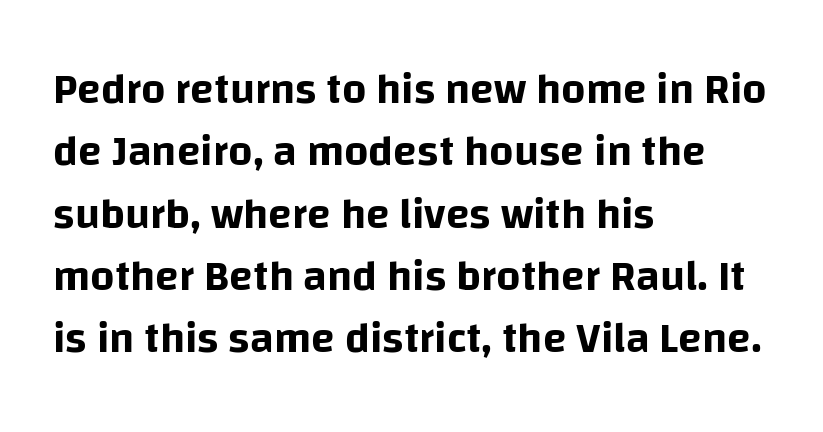
{"serif": "no", "italic": "no", "width": "normal", "stroke_contrast": "low", "x_height": "large", "monospaced": "no", "underline": "no", "align": "left", "line_spacing": "normal", "line_spacing_ratio": 1.45, "letter_spacing": "normal", "letter_spacing_em": 0.0, "glyph_px": 43}
